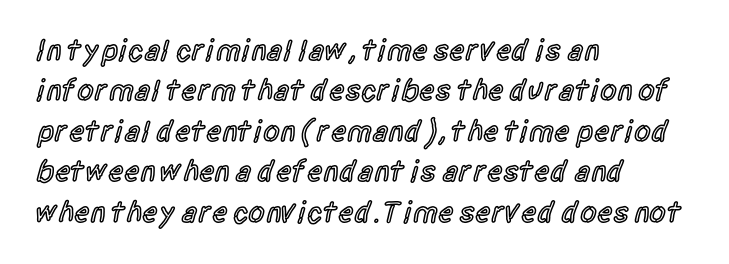
Q: Is the text bold? A: Semi-bold.
Q: Is the text italic (slanted)? A: Yes.
Q: Is the typeface a serif or a sans-serif typeface? A: Sans-serif.
Q: Is the text underlined? A: No.
Q: How is the paragraph aligned? A: Left-aligned.
Q: Is the spacing between letters normal or unusually wide? A: Normal.
Q: Is the spacing between lines tight, normal or loose? A: Normal.
Q: Width (condensed, normal, or wide)? A: Condensed.
Q: x-height? A: Large.
Q: Monospaced? A: No.
